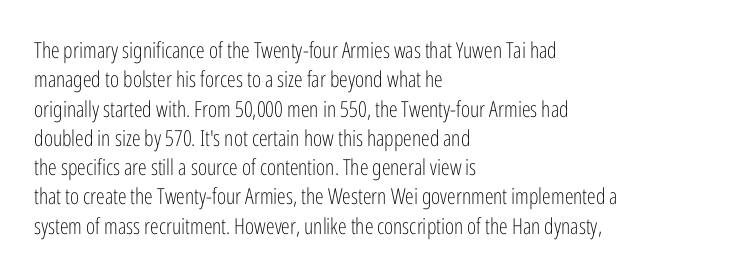
{"italic": "no", "bold": "no", "underline": "no", "align": "left", "line_spacing": "normal", "line_spacing_ratio": 1.33, "letter_spacing": "normal", "letter_spacing_em": 0.0, "glyph_px": 22}
